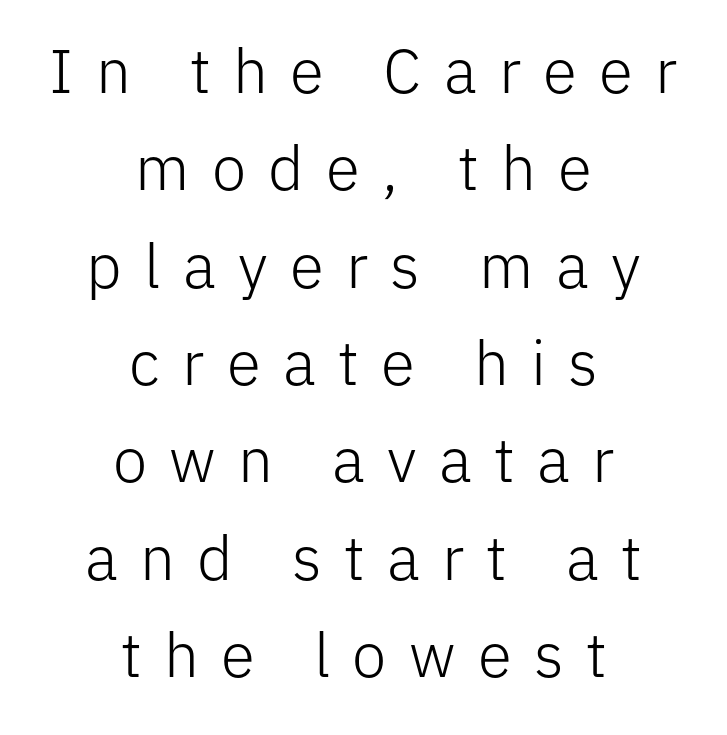
Unlike italic type, these characters show no tilt at all. A typesetter would label this face a sans. Regular leading. The letters look calm and open, with moderate or lighter stems. You could not count columns in this text — the font is proportionally spaced.
